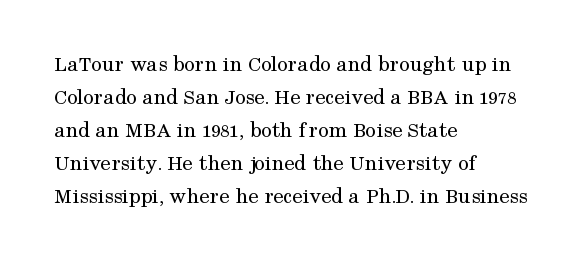
The image shows 23 px text type, upright; set left-aligned, normal line spacing (1.43x), normal letter spacing, not underlined.
